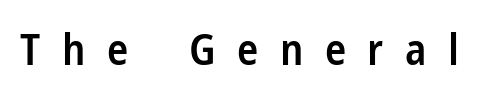
The image shows 44 px semibold, condensed sans-serif type, upright; set unusually wide letter spacing (+0.49 em), not underlined; low stroke contrast and a medium x-height.
